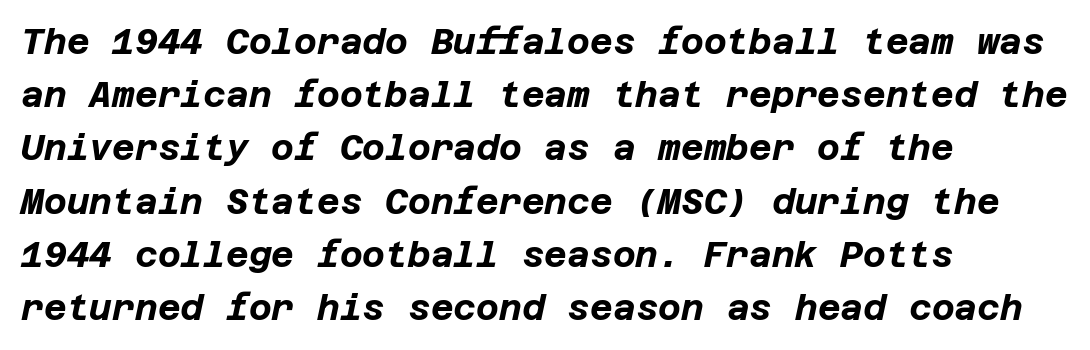
{"italic": "yes", "lean": "right", "slant_degrees": 12, "bold": "yes", "weight": "bold", "width": "normal", "stroke_contrast": "low", "x_height": "large", "underline": "no", "align": "left", "line_spacing": "normal", "line_spacing_ratio": 1.52, "letter_spacing": "normal", "letter_spacing_em": 0.0, "glyph_px": 35}
